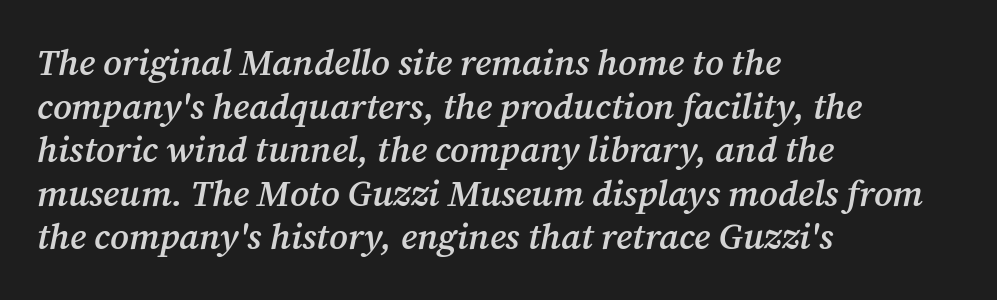
Visually the block forms a straight wall on the left and a jagged coastline on the right. Spacing verdict: proportional, widths tailored to each character. In terms of posture, this sample is oblique. Lines of text with bare space underneath.
